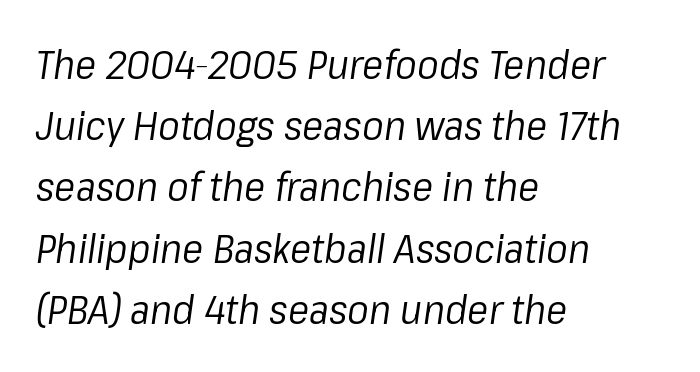
This sample uses an oblique cut, with every glyph tilted off the vertical. Do the characters align in a grid? No, the font is proportional. In CSS terms this would be text-align: left. The specimen omits any rule beneath the text block's lines. The letters look calm and open, with moderate or lighter stems.
